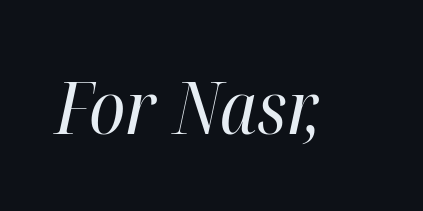
{"italic": "yes", "lean": "right", "slant_degrees": 12, "bold": "no", "weight": "regular", "width": "condensed", "stroke_contrast": "high", "x_height": "medium", "monospaced": "no", "underline": "no", "letter_spacing": "normal", "letter_spacing_em": 0.0, "glyph_px": 73}
